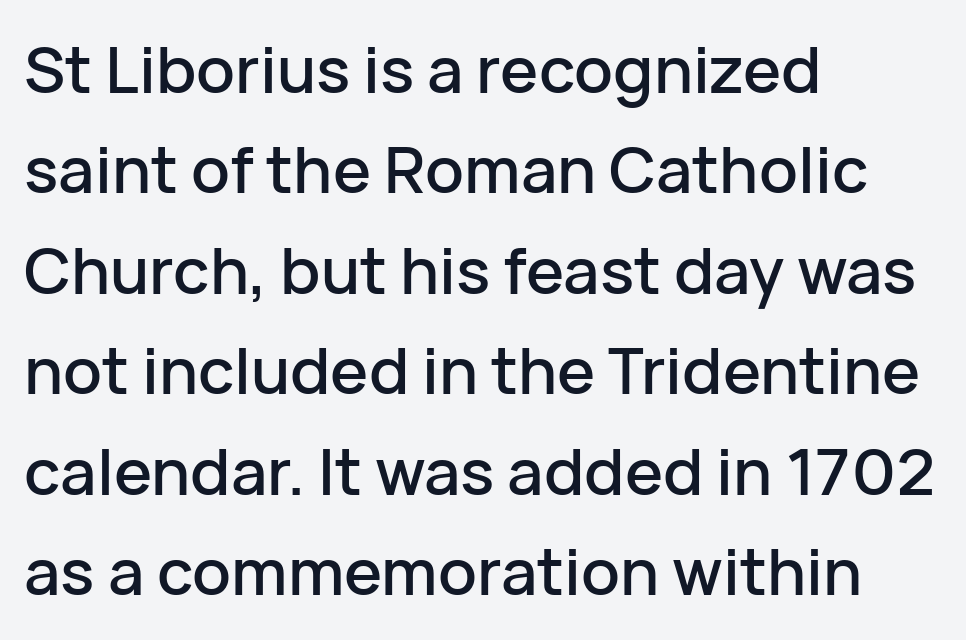
{"serif": "no", "italic": "no", "width": "normal", "stroke_contrast": "low", "x_height": "medium", "monospaced": "no", "underline": "no", "align": "left", "line_spacing": "normal", "line_spacing_ratio": 1.57, "letter_spacing": "normal", "letter_spacing_em": 0.0, "glyph_px": 64}
